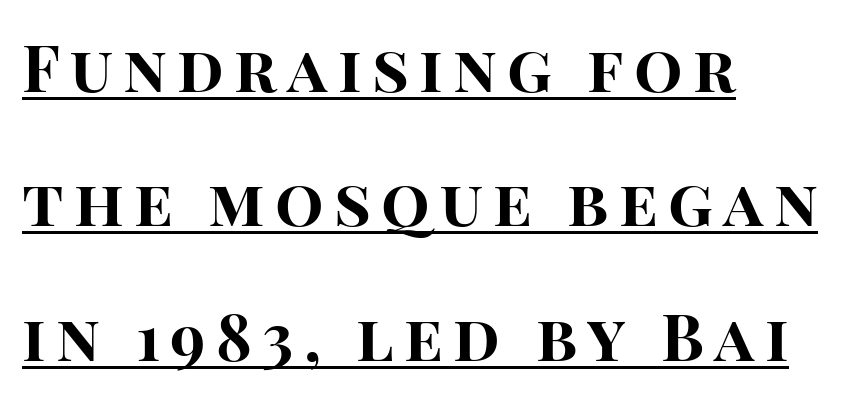
The image shows 64 px bold sans-serif type, upright; set left-aligned, loose line spacing (2.1x), underlined; high stroke contrast and a large x-height.
